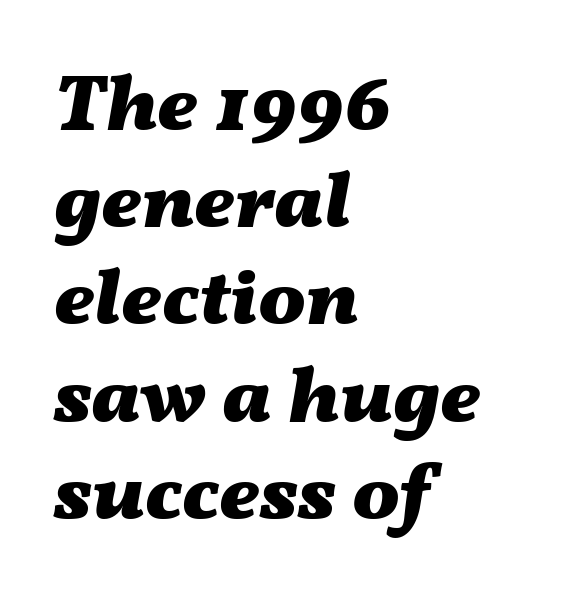
The image shows 79 px heavy, wide type, italic (leaning right); set left-aligned, line spacing 1.23x, normal letter spacing, not underlined; medium stroke contrast and a medium x-height.
